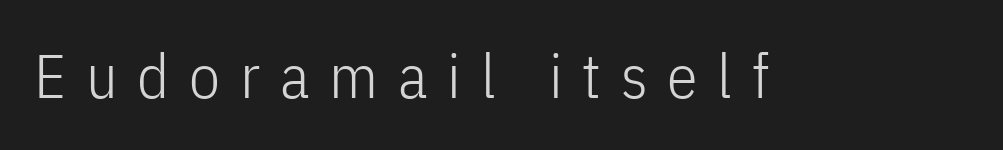
The image shows 62 px light, condensed sans-serif type, upright; set unusually wide letter spacing (+0.32 em), not underlined; low stroke contrast and a medium x-height.
